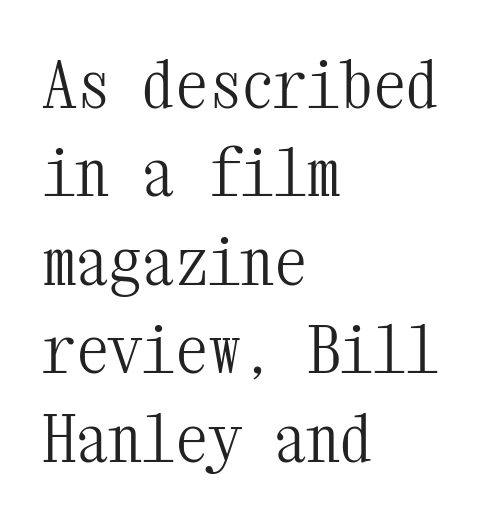
{"serif": "yes", "italic": "no", "bold": "no", "weight": "light", "width": "condensed", "stroke_contrast": "medium", "x_height": "medium", "monospaced": "yes", "underline": "no", "align": "left", "line_spacing": "normal", "line_spacing_ratio": 1.34, "letter_spacing": "normal", "letter_spacing_em": 0.0, "glyph_px": 66}
